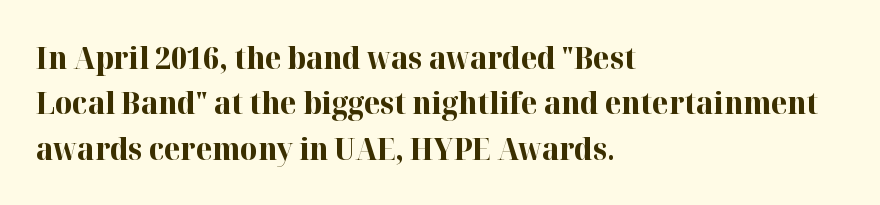
Q: Is the text bold? A: Yes.
Q: Is the text italic (slanted)? A: No, it is upright.
Q: Is the typeface a serif or a sans-serif typeface? A: Serif.
Q: Is the text underlined? A: No.
Q: How is the paragraph aligned? A: Left-aligned.
Q: Is the spacing between letters normal or unusually wide? A: Normal.
Q: Is the spacing between lines tight, normal or loose? A: Normal.
Q: Width (condensed, normal, or wide)? A: Normal.
Q: Stroke contrast? A: High.
Q: x-height? A: Medium.
Q: Monospaced? A: No.
